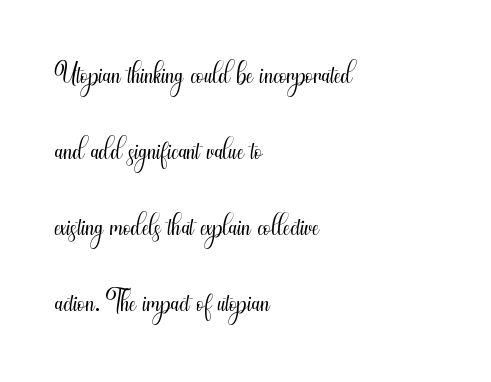
{"serif": "no", "bold": "no", "weight": "light", "width": "condensed", "stroke_contrast": "medium", "x_height": "small", "monospaced": "no", "underline": "no", "align": "left", "line_spacing_ratio": 1.81, "letter_spacing": "normal", "letter_spacing_em": 0.0, "glyph_px": 42}
